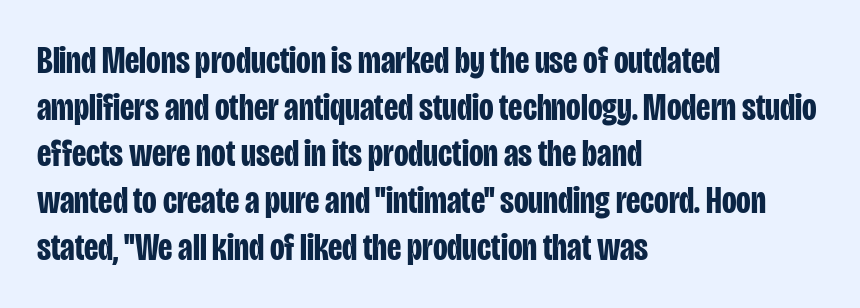
Q: Is the text bold? A: Yes.
Q: Is the text italic (slanted)? A: No, it is upright.
Q: Is the typeface a serif or a sans-serif typeface? A: Sans-serif.
Q: Is the text underlined? A: No.
Q: How is the paragraph aligned? A: Left-aligned.
Q: Is the spacing between letters normal or unusually wide? A: Normal.
Q: Width (condensed, normal, or wide)? A: Condensed.
Q: Stroke contrast? A: Low.
Q: x-height? A: Large.
Q: Monospaced? A: No.
